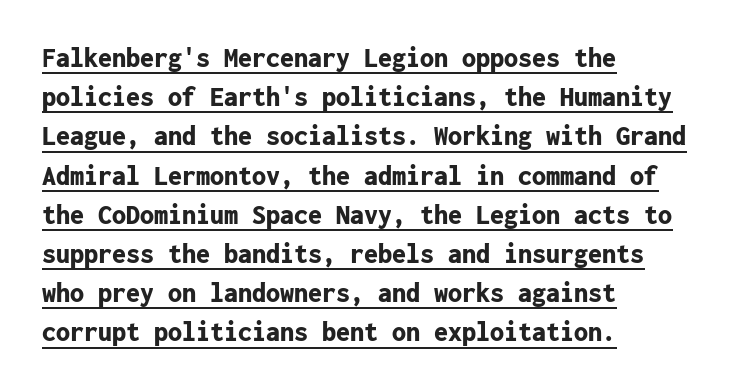
The image shows 28 px bold sans-serif type, upright, monospaced; set left-aligned, normal line spacing (1.4x), normal letter spacing, underlined; low stroke contrast and a medium x-height.
